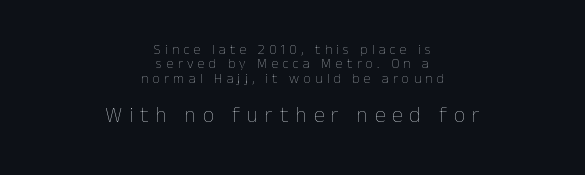
The image shows 22 px text type, upright; set centered, tight line spacing (1.02x), unusually wide letter spacing (+0.31 em), not underlined; the second (bottom) block is 1.57x larger.
